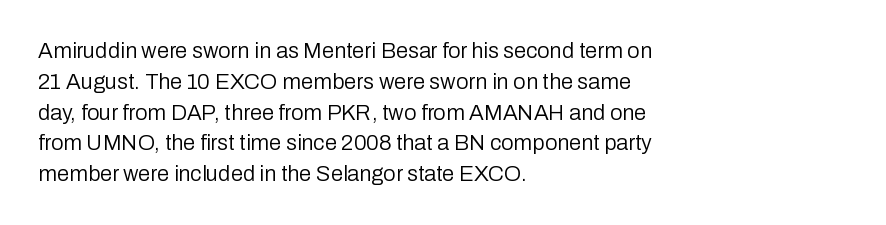
{"italic": "no", "bold": "no", "underline": "no", "align": "left", "line_spacing": "normal", "line_spacing_ratio": 1.4, "letter_spacing": "normal", "letter_spacing_em": 0.0, "glyph_px": 22}
